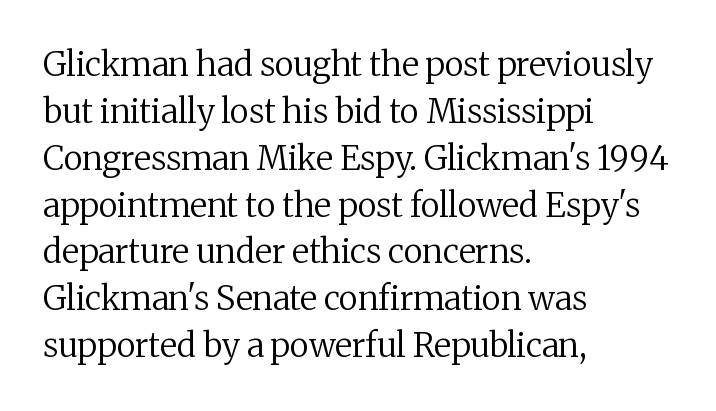
The image shows 33 px regular-weight serif type, upright; set left-aligned, normal line spacing (1.42x), normal letter spacing, not underlined; medium stroke contrast and a medium x-height.
